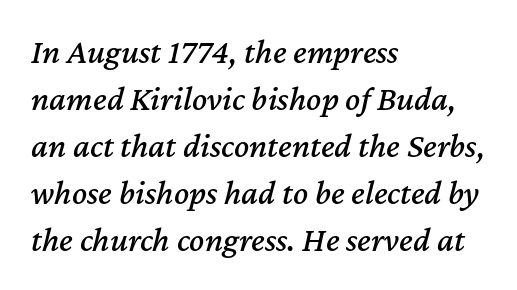
Letter spacing: default. Looking at the ascenders, they clearly lean. Visually the block forms a straight wall on the left and a jagged coastline on the right. The letters advance in unequal steps, a hallmark of proportional type. The designer left line spacing at the default. The space beneath each line is pristine and unruled.
